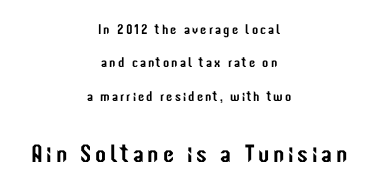
{"italic": "no", "underline": "no", "align": "center", "line_spacing": "loose", "line_spacing_ratio": 2.39, "larger_block": "second", "size_ratio": 1.79, "glyph_px": 25}
